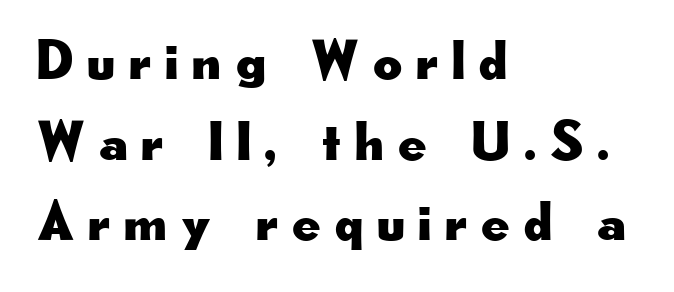
{"serif": "no", "italic": "no", "width": "wide", "stroke_contrast": "low", "x_height": "small", "monospaced": "no", "underline": "no", "align": "left", "line_spacing": "normal", "line_spacing_ratio": 1.44, "letter_spacing": "wide", "letter_spacing_em": 0.25, "glyph_px": 56}
